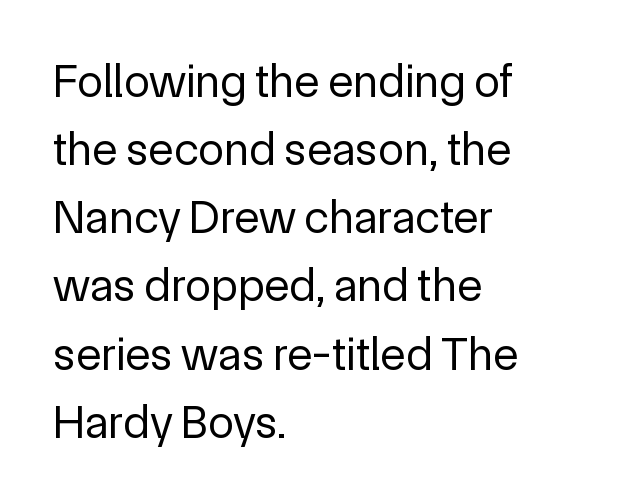
Q: Is the text bold? A: No.
Q: Is the text italic (slanted)? A: No, it is upright.
Q: Is the typeface a serif or a sans-serif typeface? A: Sans-serif.
Q: Is the text underlined? A: No.
Q: How is the paragraph aligned? A: Left-aligned.
Q: Is the spacing between letters normal or unusually wide? A: Normal.
Q: Is the spacing between lines tight, normal or loose? A: Normal.
Q: Width (condensed, normal, or wide)? A: Normal.
Q: x-height? A: Medium.
Q: Monospaced? A: No.
